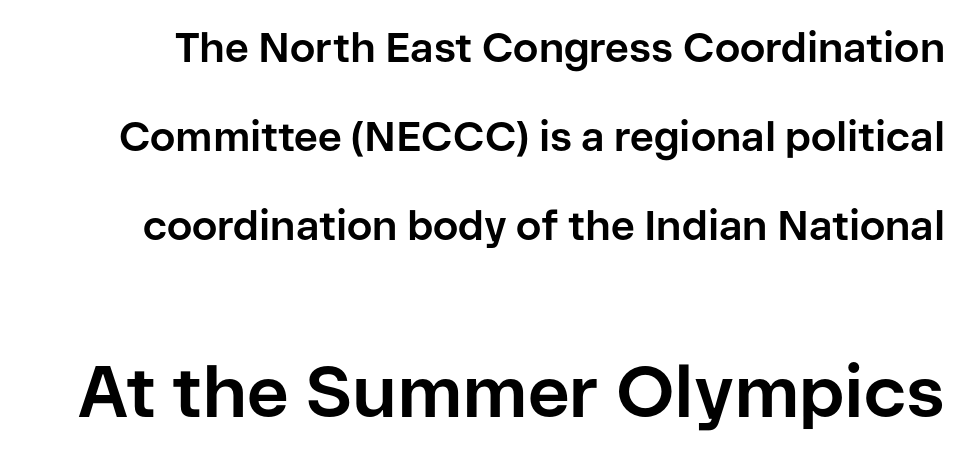
The image shows 72 px bold sans-serif type, upright; set loose line spacing (2.17x), normal letter spacing, not underlined; the second (bottom) block is 1.76x larger; low stroke contrast and a medium x-height.
